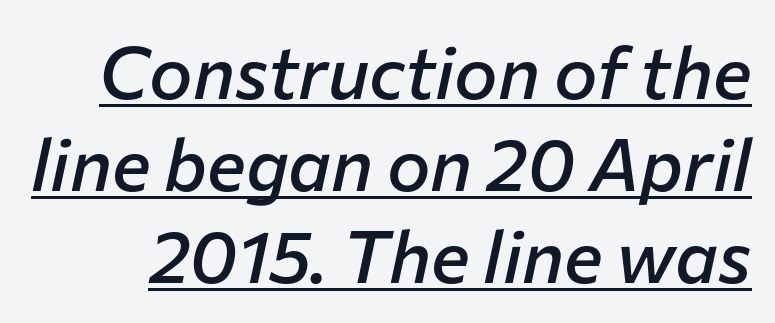
Italic? Definitely — the glyphs are oblique. How heavy is the stroke? Medium-heavy — a semibold, shy of bold. The gaps between neighbouring characters are ordinary and unremarkable. The block of text has a typical density, with ordinary space between rows.
